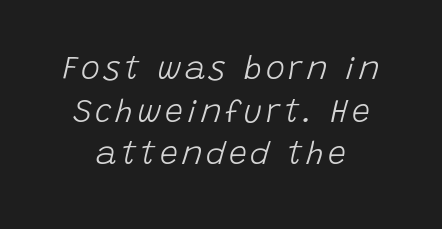
{"italic": "yes", "lean": "right", "slant_degrees": 15, "bold": "no", "weight": "light", "width": "normal", "stroke_contrast": "low", "x_height": "large", "monospaced": "no", "underline": "no", "align": "center", "line_spacing": "normal", "line_spacing_ratio": 1.33, "glyph_px": 32}
